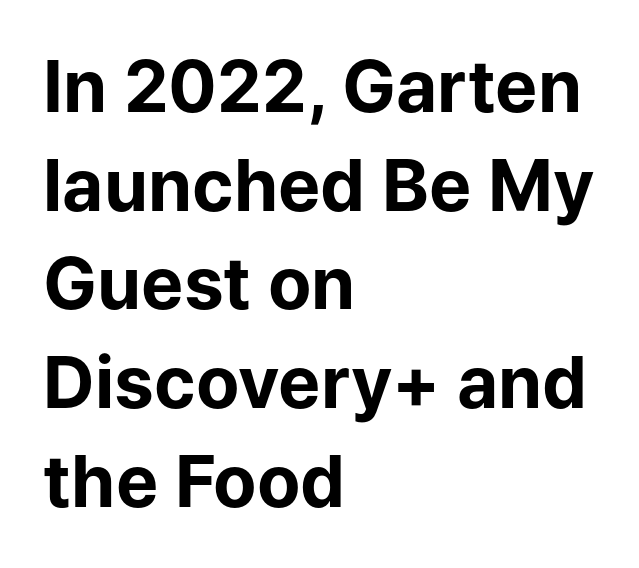
Tall strokes in this sample are plumb rather than angled. Character widths vary here, with narrow letters taking less room than wide ones. The line texture is even and compact thanks to regular tracking. Unlike a traditional serif, this face leaves its strokes unadorned. Heavy, bold letterforms.
